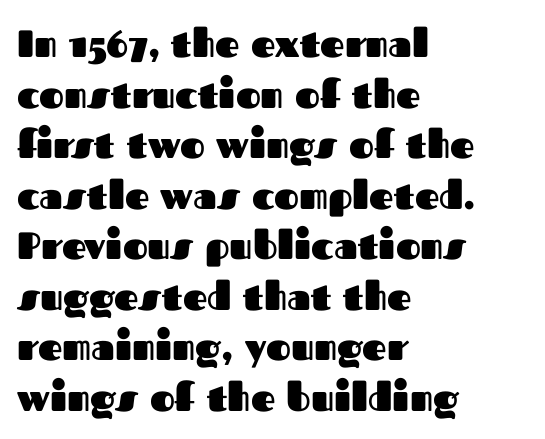
{"serif": "no", "italic": "no", "bold": "yes", "weight": "heavy", "width": "normal", "stroke_contrast": "medium", "x_height": "medium", "monospaced": "no", "underline": "no", "align": "left", "line_spacing": "normal", "line_spacing_ratio": 1.33, "letter_spacing": "normal", "letter_spacing_em": 0.0, "glyph_px": 38}
